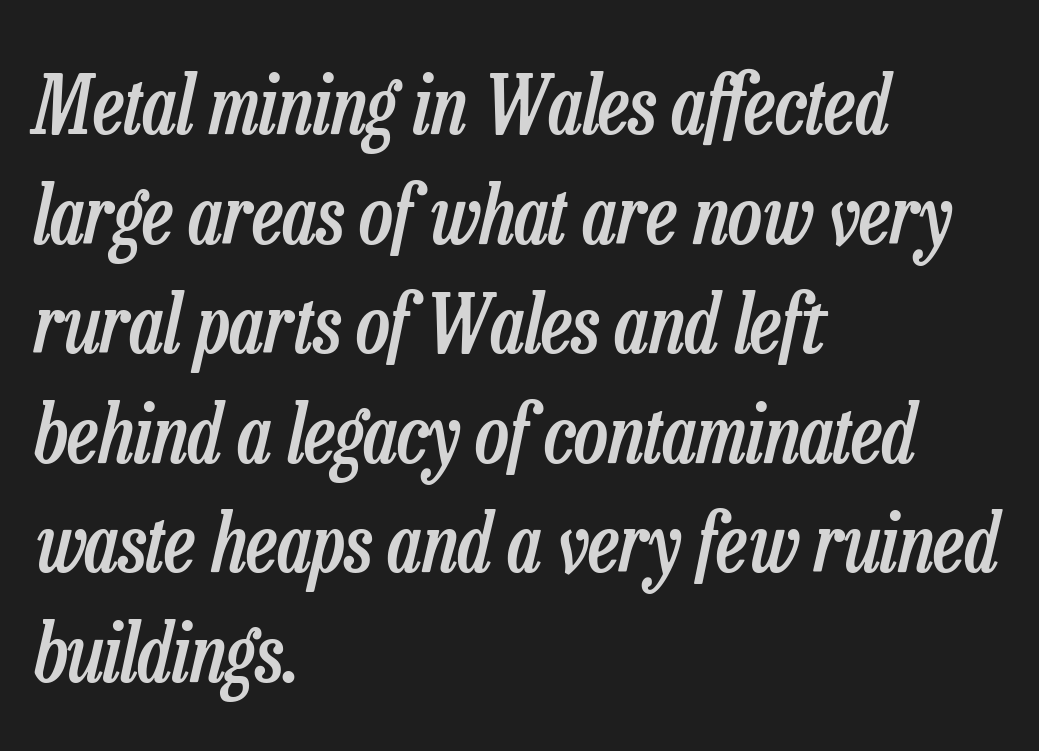
Rendered with sloped, italic letterforms. Each row of text sits above clean, open space. Leftover space on each line is placed entirely after the last word. Does extra space separate the letters? No, they use regular spacing.
